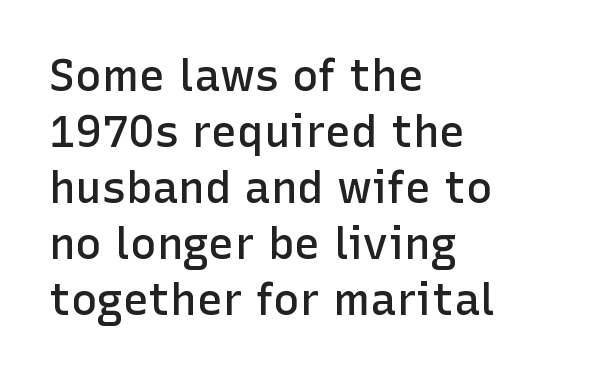
Q: Is the text bold? A: Semi-bold.
Q: Is the text italic (slanted)? A: No, it is upright.
Q: Is the typeface a serif or a sans-serif typeface? A: Sans-serif.
Q: Is the text underlined? A: No.
Q: How is the paragraph aligned? A: Left-aligned.
Q: Is the spacing between letters normal or unusually wide? A: Normal.
Q: Is the spacing between lines tight, normal or loose? A: Normal.
Q: Width (condensed, normal, or wide)? A: Normal.
Q: Stroke contrast? A: Low.
Q: x-height? A: Medium.
Q: Monospaced? A: No.
